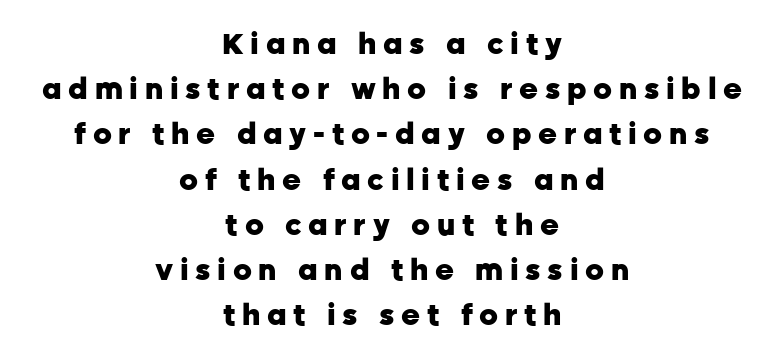
The image shows 29 px heavy sans-serif type, upright; set centered, normal line spacing (1.56x), unusually wide letter spacing (+0.23 em), not underlined; low stroke contrast and a medium x-height.
